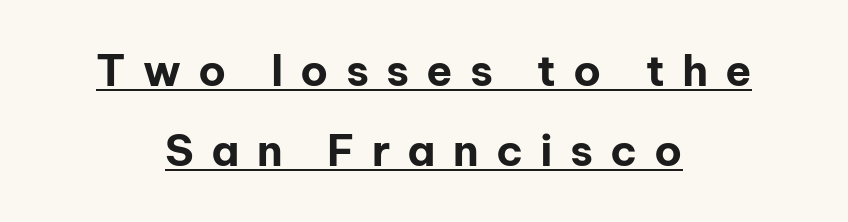
{"serif": "no", "italic": "no", "bold": "yes", "weight": "bold", "width": "normal", "stroke_contrast": "low", "x_height": "medium", "monospaced": "no", "underline": "yes", "align": "center", "line_spacing_ratio": 1.87, "letter_spacing": "wide", "letter_spacing_em": 0.4, "glyph_px": 43}
